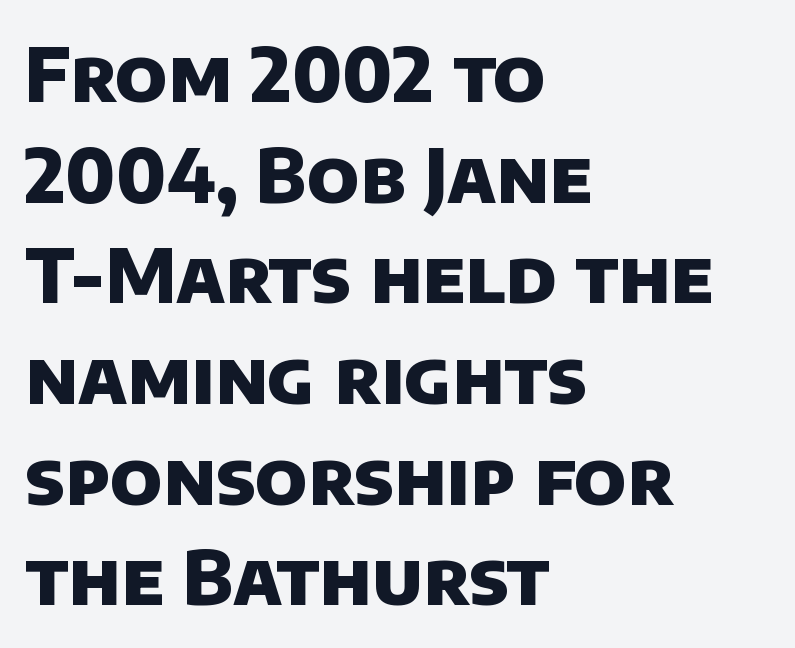
The image shows 74 px heavy sans-serif type; set left-aligned, normal line spacing (1.36x), normal letter spacing, not underlined; low stroke contrast and a large x-height.
